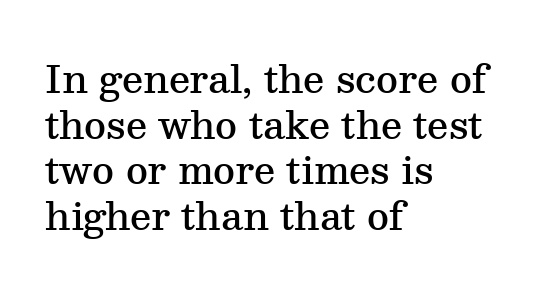
The image shows 38 px semibold serif type, upright; set left-aligned, line spacing 1.2x, normal letter spacing, not underlined; medium stroke contrast and a medium x-height.
